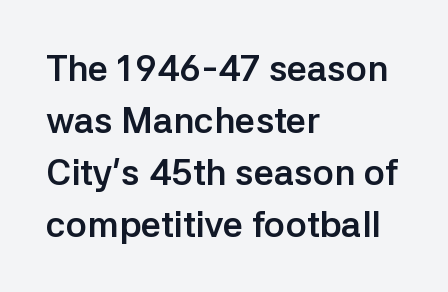
This is roman type, the default non-slanted kind. Words appear dense and cohesive because spacing is normal. Is the block centered? No — it sits flush against the left margin. Look at the bottom of the vertical strokes: they stop flat, with no serifs. Just letters on the line, the space beneath them empty.
